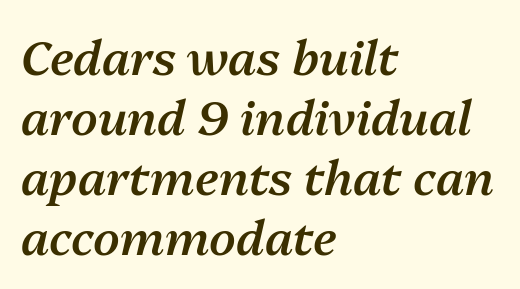
{"italic": "yes", "lean": "right", "slant_degrees": 13, "bold": "semi", "weight": "semibold", "width": "normal", "stroke_contrast": "medium", "x_height": "medium", "monospaced": "no", "underline": "no", "align": "left", "line_spacing": "normal", "line_spacing_ratio": 1.25, "letter_spacing": "normal", "letter_spacing_em": 0.0, "glyph_px": 48}
